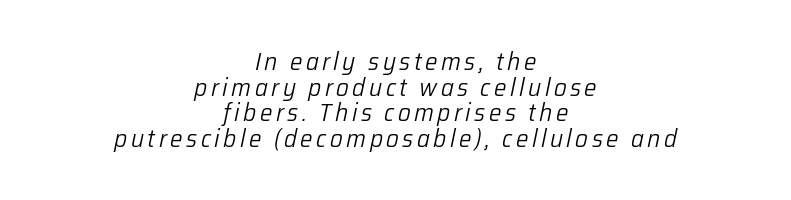
The image shows 25 px text type, italic (leaning right); set centered, tight line spacing (1.03x), not underlined.
